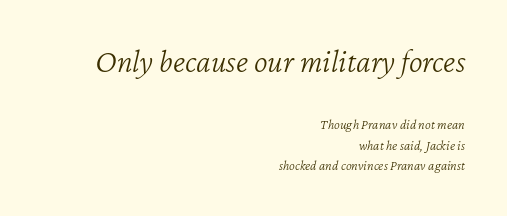
The image shows 33 px light type, italic (leaning right); set right-aligned, normal line spacing (1.45x), normal letter spacing, not underlined; the first (top) block is 2.36x larger; low stroke contrast and a medium x-height.
